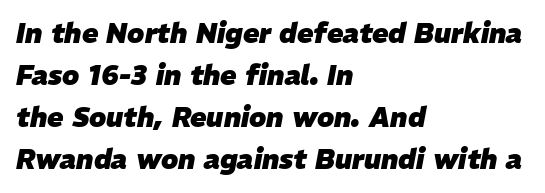
Q: Is the text bold? A: Yes.
Q: Is the text italic (slanted)? A: Yes, it leans right by about 11 degrees.
Q: Is the text underlined? A: No.
Q: How is the paragraph aligned? A: Left-aligned.
Q: Is the spacing between letters normal or unusually wide? A: Normal.
Q: Is the spacing between lines tight, normal or loose? A: Normal.
